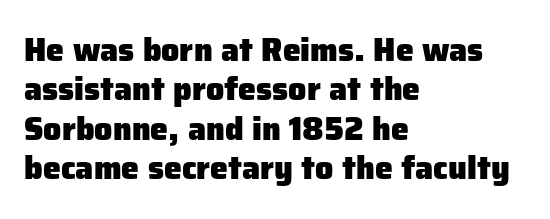
The image shows 32 px heavy sans-serif type, upright; set left-aligned, line spacing 1.23x, normal letter spacing, not underlined; low stroke contrast and a medium x-height.
